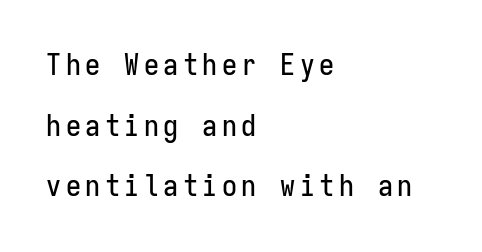
{"serif": "no", "italic": "no", "width": "condensed", "stroke_contrast": "low", "x_height": "medium", "monospaced": "yes", "underline": "no", "align": "left", "line_spacing": "loose", "line_spacing_ratio": 2.02, "glyph_px": 30}
